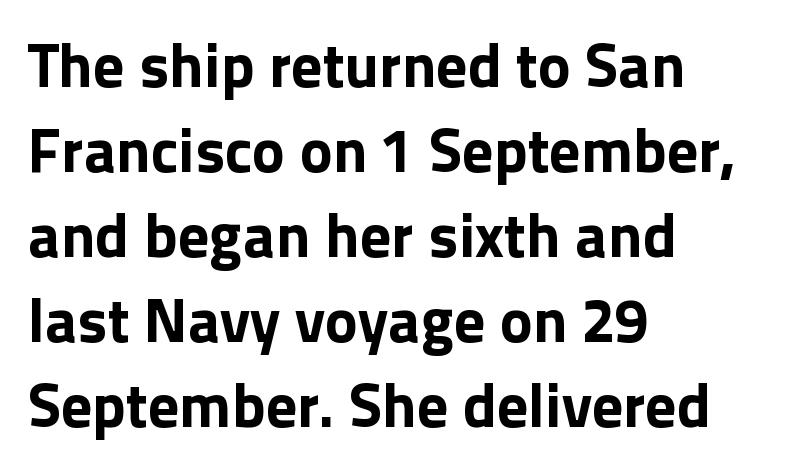
The image shows 62 px bold sans-serif type, upright; set left-aligned, normal line spacing (1.37x), normal letter spacing, not underlined; a medium x-height.
